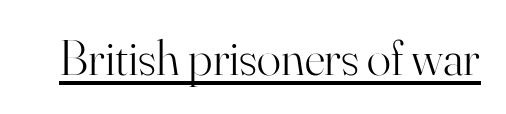
Emphasis is given by a line drawn under the lettering. The font sits on the lighter half of the weight spectrum, regular included. Is this a fixed-width face? No — the glyphs have proportional, varying widths. Ordinary non-slanted type is in use.
